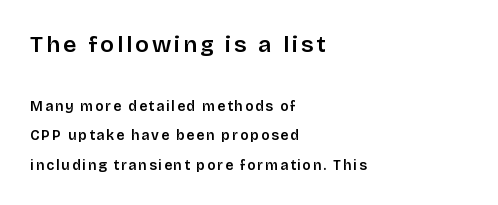
Type without underlining. Top chunk: large. Bottom chunk: small. The vertical gap from one line to the next is large. Italic: no, the glyphs are upright roman.
